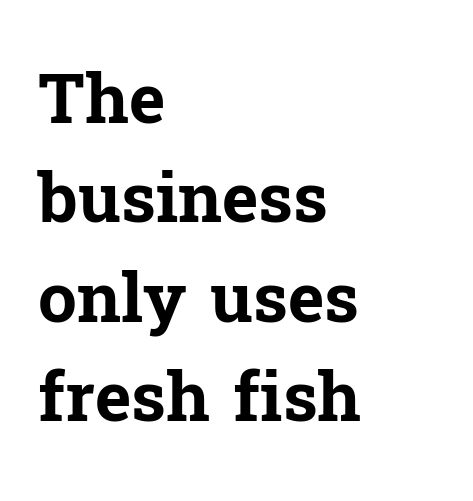
{"serif": "yes", "italic": "no", "bold": "yes", "weight": "bold", "width": "normal", "stroke_contrast": "low", "x_height": "medium", "monospaced": "no", "underline": "no", "align": "left", "line_spacing": "normal", "line_spacing_ratio": 1.44, "letter_spacing": "normal", "letter_spacing_em": 0.0, "glyph_px": 69}
